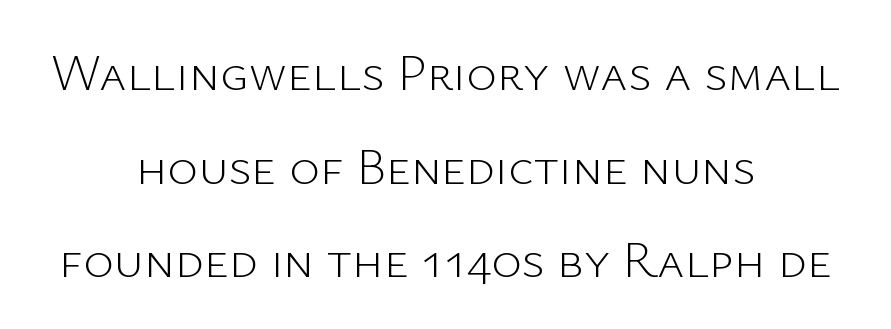
Q: Is the text bold? A: No.
Q: Is the text italic (slanted)? A: No, it is upright.
Q: Is the typeface a serif or a sans-serif typeface? A: Sans-serif.
Q: Is the text underlined? A: No.
Q: How is the paragraph aligned? A: Centered.
Q: Is the spacing between letters normal or unusually wide? A: Normal.
Q: Width (condensed, normal, or wide)? A: Normal.
Q: Stroke contrast? A: Low.
Q: x-height? A: Medium.
Q: Monospaced? A: No.
